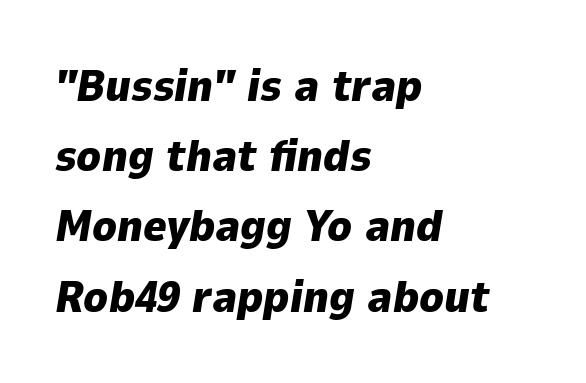
Q: Is the text bold? A: Yes.
Q: Is the text italic (slanted)? A: Yes, it leans right by about 9 degrees.
Q: Is the text underlined? A: No.
Q: How is the paragraph aligned? A: Left-aligned.
Q: Is the spacing between letters normal or unusually wide? A: Normal.
Q: Is the spacing between lines tight, normal or loose? A: Normal.
Q: Width (condensed, normal, or wide)? A: Normal.
Q: Stroke contrast? A: Low.
Q: x-height? A: Medium.
Q: Monospaced? A: No.
